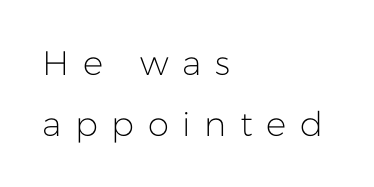
{"serif": "no", "italic": "no", "bold": "no", "weight": "light", "width": "normal", "stroke_contrast": "low", "x_height": "medium", "monospaced": "no", "underline": "no", "align": "left", "line_spacing_ratio": 1.78, "letter_spacing": "wide", "letter_spacing_em": 0.4, "glyph_px": 34}
